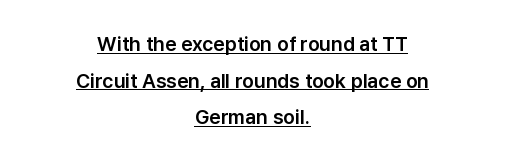
{"italic": "no", "underline": "yes", "align": "center", "line_spacing_ratio": 1.83, "letter_spacing": "normal", "letter_spacing_em": 0.0, "glyph_px": 20}
